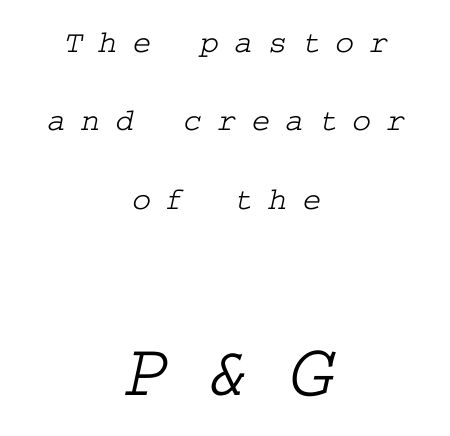
The face used here appears at its bigger size in the lower chunk. Does extra space separate the letters? Yes, quite a lot of it. Are there feet on the stems? There are — it's a serif. Leading is clearly above the norm, producing a sparse column. Short and long lines alike share a common midpoint. Unmarked baselines from the first word to the last.
